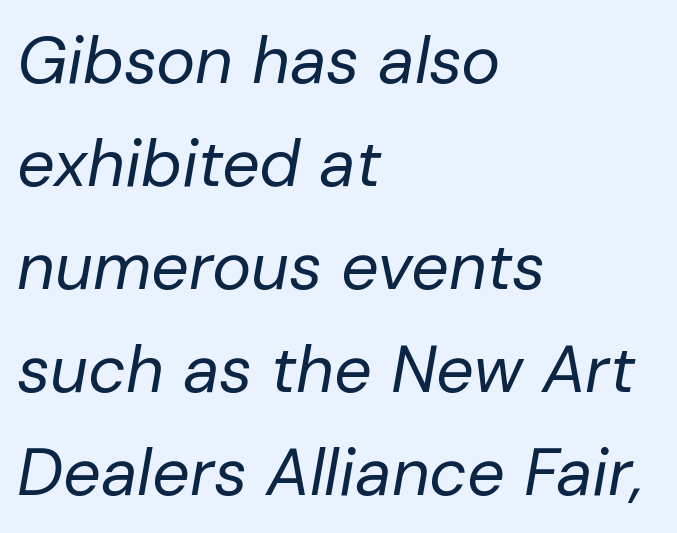
Q: Is the text bold? A: No.
Q: Is the text italic (slanted)? A: Yes, it leans right by about 10 degrees.
Q: Is the text underlined? A: No.
Q: How is the paragraph aligned? A: Left-aligned.
Q: Is the spacing between letters normal or unusually wide? A: Normal.
Q: Is the spacing between lines tight, normal or loose? A: Normal.
Q: Width (condensed, normal, or wide)? A: Normal.
Q: Stroke contrast? A: Low.
Q: x-height? A: Medium.
Q: Monospaced? A: No.
